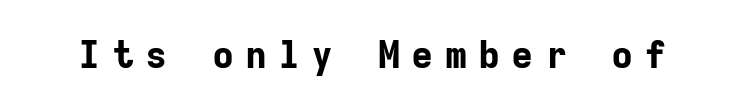
Bold? Absolutely — the strokes are thick and heavy. Rule under the text: the space is simply empty. You can tell it's not italic because the verticals are truly vertical. Serif or sans? Sans — the stroke terminals are bare. The passage shown is typed in a monospace face where columns stay perfectly aligned.
